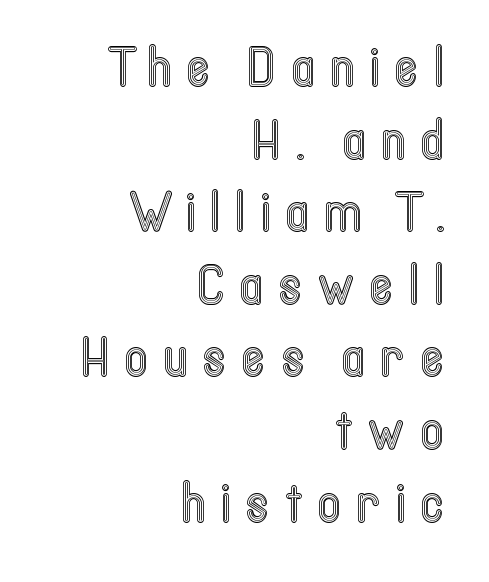
{"italic": "no", "width": "condensed", "x_height": "medium", "monospaced": "no", "underline": "no", "align": "right", "line_spacing": "normal", "line_spacing_ratio": 1.32, "letter_spacing": "wide", "letter_spacing_em": 0.29, "glyph_px": 55}
